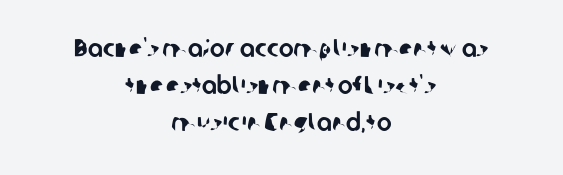
{"underline": "no", "align": "center", "line_spacing": "normal", "line_spacing_ratio": 1.49, "letter_spacing": "normal", "letter_spacing_em": 0.0, "glyph_px": 25}
